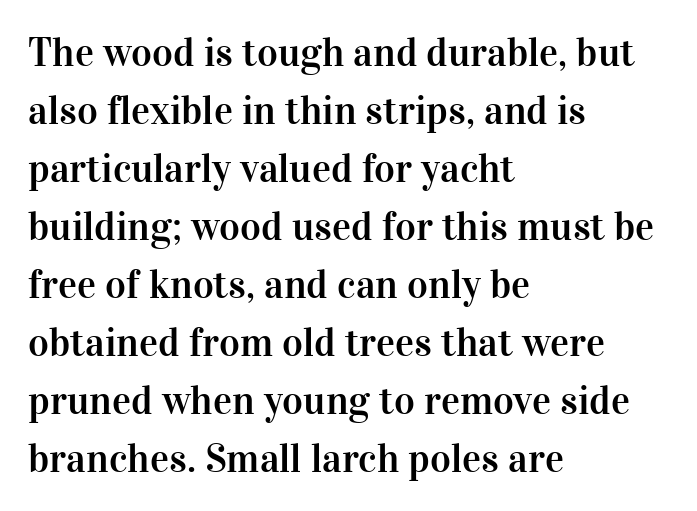
Only glyphs here, with clear space below each row. Between one letter and the next there's only the usual sliver of space. Quick note: interline space is typical. The typography opts for an upright posture over an oblique one. Serif or sans? Serif — the stroke terminals have little feet.
